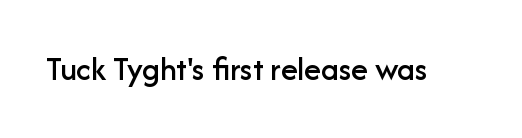
Look at the bottom of the vertical strokes: they stop flat, with no serifs. Just letters on the line, the space beneath them empty. A typesetter would call this proportional, since set widths differ per character. The lettering holds an erect, upright posture throughout. The horizontal fit of the characters is conventional and even.
